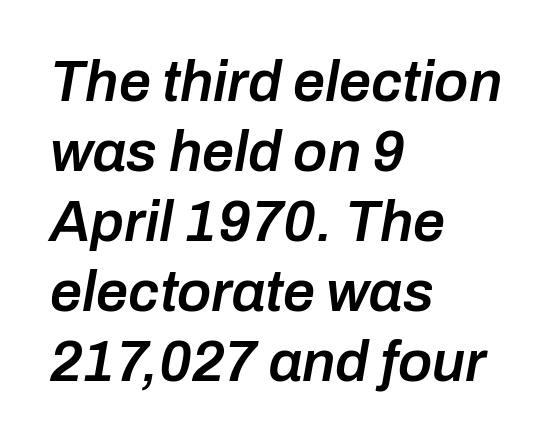
The image shows 57 px semibold type, italic (leaning right); set left-aligned, line spacing 1.23x, normal letter spacing, not underlined; low stroke contrast and a medium x-height.
